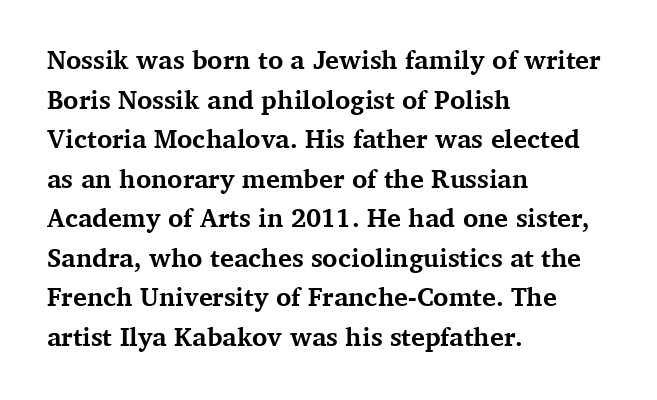
The image shows 26 px bold type, upright; set left-aligned, normal line spacing (1.52x), normal letter spacing, not underlined.
